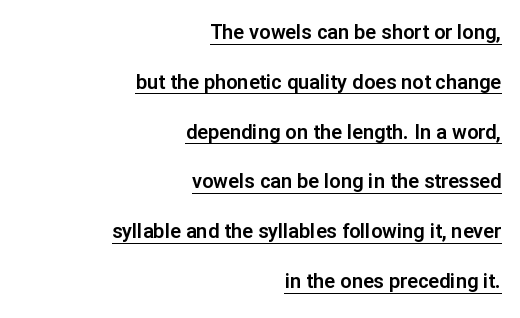
The image shows 20 px text type, upright; set right-aligned, loose line spacing (2.49x), normal letter spacing, underlined.
